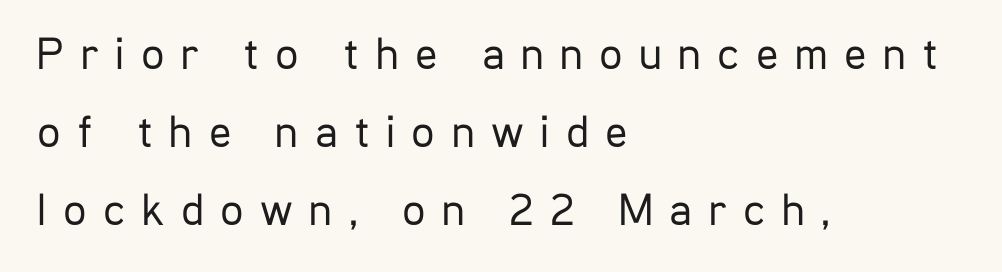
{"serif": "no", "italic": "no", "bold": "no", "weight": "regular", "width": "condensed", "stroke_contrast": "low", "x_height": "medium", "monospaced": "no", "underline": "no", "align": "left", "line_spacing": "normal", "line_spacing_ratio": 1.7, "letter_spacing": "wide", "letter_spacing_em": 0.36, "glyph_px": 46}
